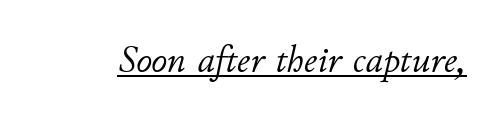
Q: Is the text bold? A: No.
Q: Is the text italic (slanted)? A: Yes, it leans right by about 11 degrees.
Q: Is the text underlined? A: Yes.
Q: Is the spacing between letters normal or unusually wide? A: Normal.
Q: Width (condensed, normal, or wide)? A: Normal.
Q: Stroke contrast? A: Low.
Q: x-height? A: Small.
Q: Monospaced? A: No.
